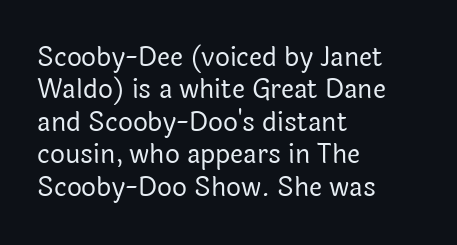
{"italic": "no", "bold": "no", "underline": "no", "align": "left", "line_spacing": "normal", "line_spacing_ratio": 1.25, "letter_spacing": "normal", "letter_spacing_em": 0.0, "glyph_px": 26}
